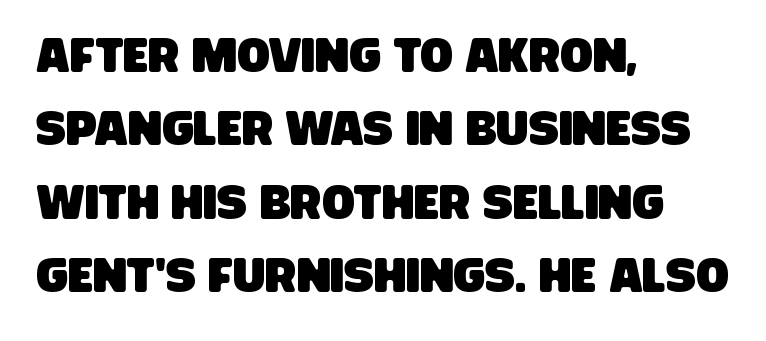
One-word summary of the alignment: left. Examine the stroke ends and you'll find no serifs. How are the letters spaced? Ordinarily, with no added tracking. The passage shown is typed in a proportional face where columns would drift. The zone under the glyphs is completely vacant. Line spacing here is normal.
